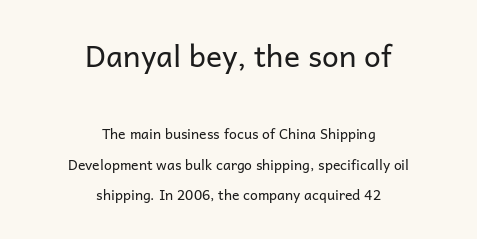
The image shows 30 px regular-weight sans-serif type, upright; set centered, loose line spacing (2.18x), normal letter spacing, not underlined; the first (top) block is 2.14x larger; low stroke contrast and a medium x-height.
